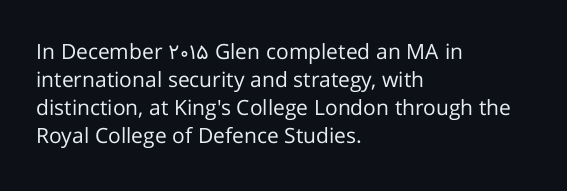
The image shows 21 px text type, upright; set left-aligned, normal line spacing (1.34x), normal letter spacing, not underlined.
